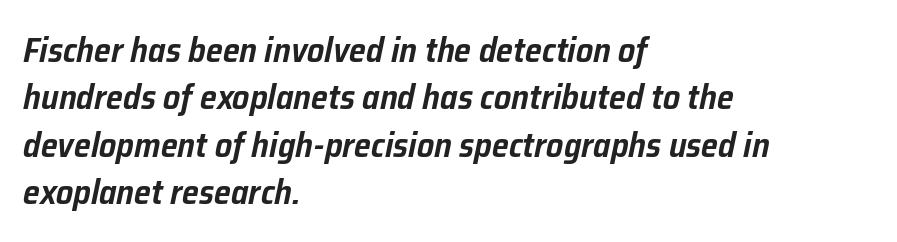
Q: Is the text italic (slanted)? A: Yes, it leans right by about 12 degrees.
Q: Is the text underlined? A: No.
Q: How is the paragraph aligned? A: Left-aligned.
Q: Is the spacing between letters normal or unusually wide? A: Normal.
Q: Is the spacing between lines tight, normal or loose? A: Normal.
Q: Width (condensed, normal, or wide)? A: Normal.
Q: Stroke contrast? A: Low.
Q: x-height? A: Medium.
Q: Monospaced? A: No.
